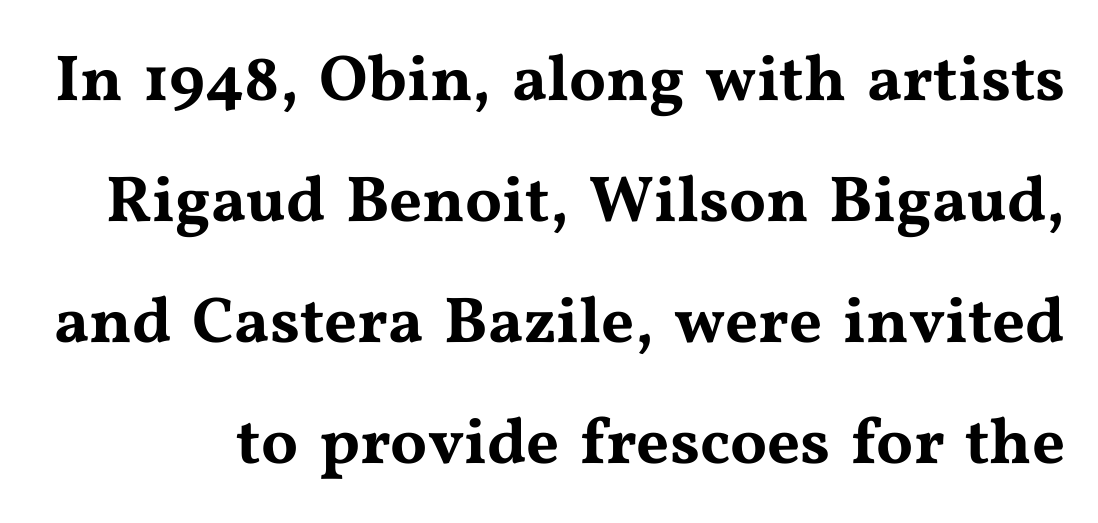
You could not count columns in this text — the font is proportionally spaced. The face used here is seriffed, in the tradition of book romans. Observe the ordinary spacing: letters are neighbours, not strangers. Italic? Not at all — the glyphs are vertical.
